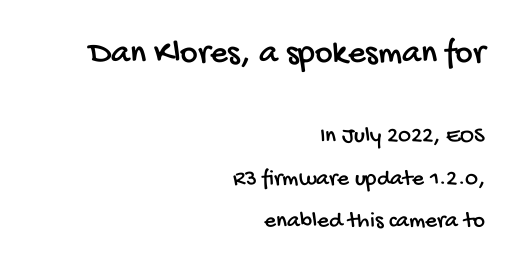
{"serif": "no", "width": "condensed", "stroke_contrast": "low", "x_height": "large", "monospaced": "no", "underline": "no", "align": "right", "line_spacing_ratio": 1.83, "letter_spacing": "normal", "letter_spacing_em": 0.0, "larger_block": "first", "size_ratio": 1.48, "glyph_px": 34}
